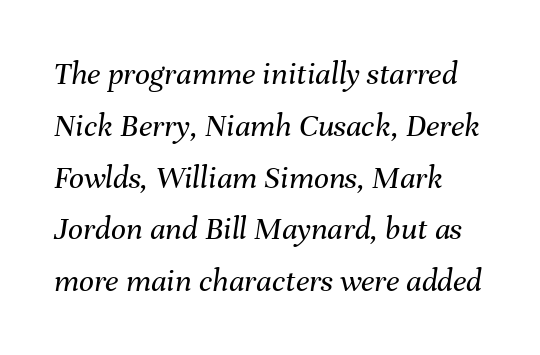
The image shows 33 px regular-weight type, italic (leaning right); set normal line spacing (1.57x), normal letter spacing, not underlined; medium stroke contrast and a medium x-height.
